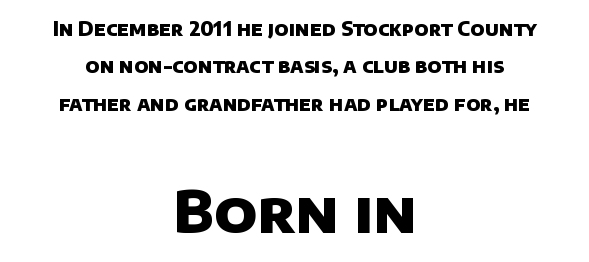
These lines are composed in type without serifs. A dark, heavy texture on the line: the type is bold. Bigger letters appear in the bottom chunk; the top chunk is reduced. Words appear dense and cohesive because spacing is normal. Regarding leading, the lines here are spaced well apart.
